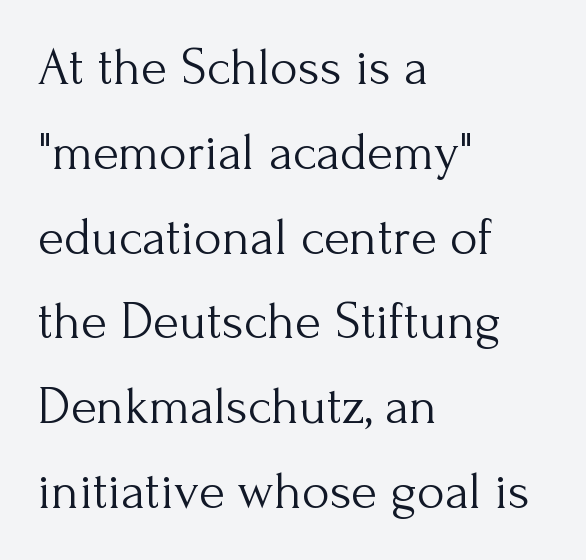
The image shows 53 px light serif type, upright; set left-aligned, normal line spacing (1.6x), normal letter spacing, not underlined; medium stroke contrast and a small x-height.
